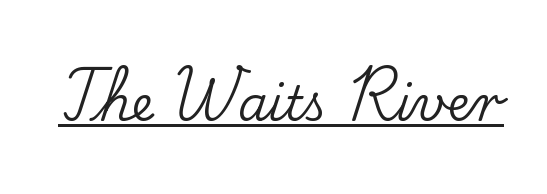
The image shows 48 px serif type; set normal letter spacing, underlined; low stroke contrast and a small x-height.
